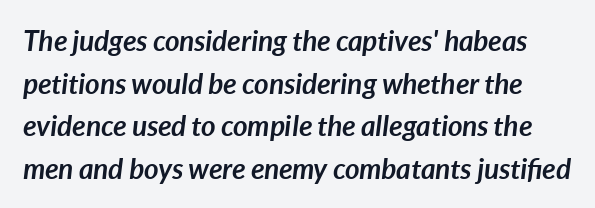
The image shows 28 px semibold type, italic (leaning right); set normal line spacing (1.52x), normal letter spacing, not underlined; low stroke contrast and a medium x-height.
